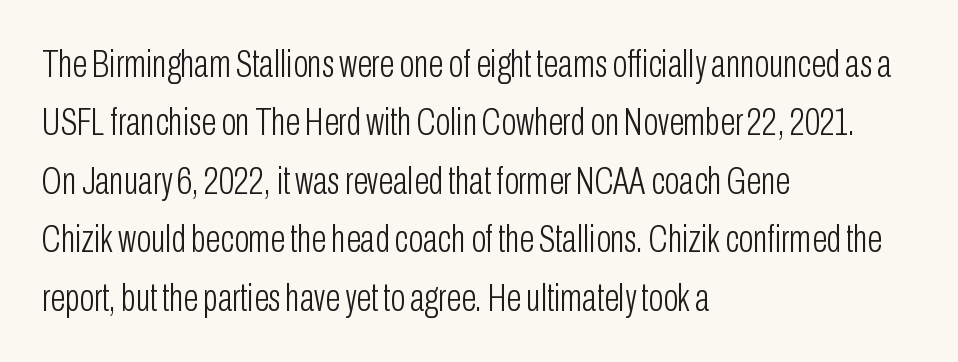
Q: Is the text bold? A: No.
Q: Is the text italic (slanted)? A: No, it is upright.
Q: Is the typeface a serif or a sans-serif typeface? A: Sans-serif.
Q: Is the text underlined? A: No.
Q: How is the paragraph aligned? A: Left-aligned.
Q: Is the spacing between letters normal or unusually wide? A: Normal.
Q: Is the spacing between lines tight, normal or loose? A: Normal.
Q: Width (condensed, normal, or wide)? A: Condensed.
Q: Stroke contrast? A: Low.
Q: x-height? A: Medium.
Q: Monospaced? A: No.
